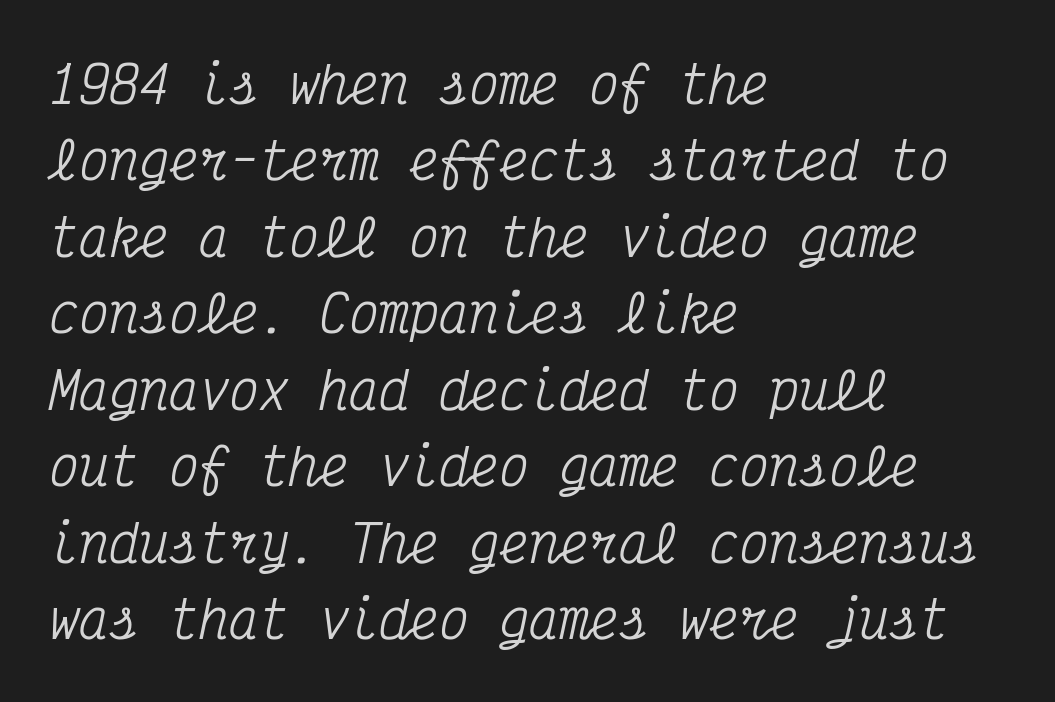
The image shows 50 px condensed serif type, italic (leaning right), monospaced; set left-aligned, normal line spacing (1.53x), normal letter spacing, not underlined; medium stroke contrast and a medium x-height.
